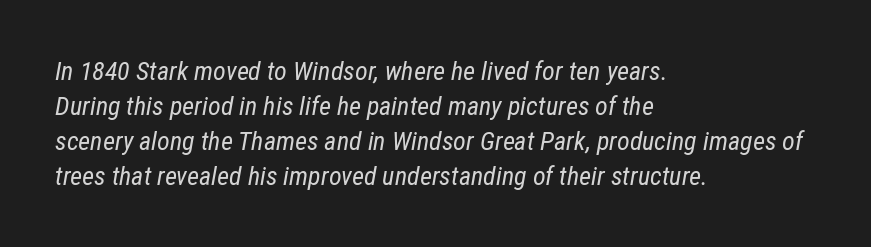
{"italic": "yes", "lean": "right", "slant_degrees": 12, "bold": "no", "underline": "no", "align": "left", "line_spacing": "normal", "line_spacing_ratio": 1.34, "letter_spacing": "normal", "letter_spacing_em": 0.0, "glyph_px": 26}
